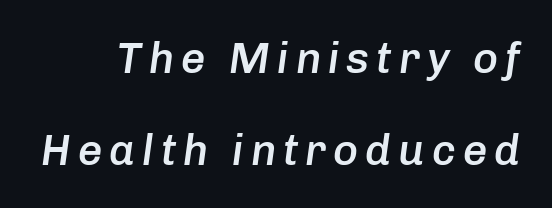
Q: Is the text bold? A: Semi-bold.
Q: Is the text italic (slanted)? A: Yes, it leans right by about 8 degrees.
Q: Is the text underlined? A: No.
Q: Is the spacing between lines tight, normal or loose? A: Loose.
Q: Width (condensed, normal, or wide)? A: Normal.
Q: Stroke contrast? A: Low.
Q: x-height? A: Medium.
Q: Monospaced? A: No.
